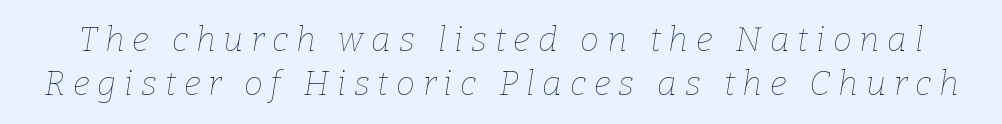
The face looks like a standard text weight, possibly lighter. These lines sit exactly where default settings would place them. A typesetter would call this proportional, since set widths differ per character. The whole block is typeset with a tilt. Beneath every word, the page is bare. Short note: letters widely spaced.
